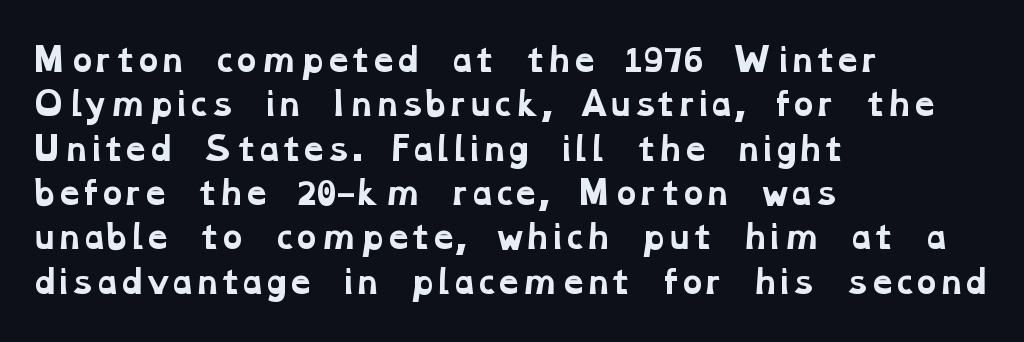
{"serif": "yes", "bold": "yes", "weight": "bold", "width": "wide", "stroke_contrast": "low", "x_height": "medium", "monospaced": "no", "underline": "no", "align": "left", "line_spacing": "normal", "line_spacing_ratio": 1.43, "letter_spacing": "normal", "letter_spacing_em": 0.0, "glyph_px": 31}
